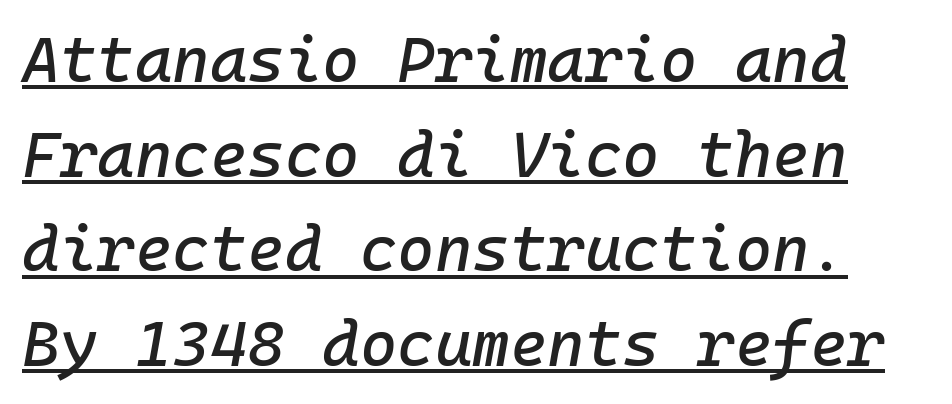
Q: Is the text italic (slanted)? A: Yes, it leans right by about 10 degrees.
Q: Is the text underlined? A: Yes.
Q: Is the spacing between letters normal or unusually wide? A: Normal.
Q: Is the spacing between lines tight, normal or loose? A: Normal.
Q: Width (condensed, normal, or wide)? A: Normal.
Q: Stroke contrast? A: Low.
Q: x-height? A: Medium.
Q: Monospaced? A: Yes.
